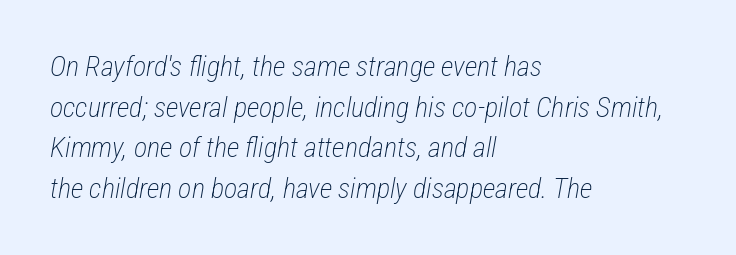
{"italic": "yes", "lean": "right", "slant_degrees": 12, "bold": "no", "weight": "light", "width": "condensed", "stroke_contrast": "low", "x_height": "medium", "monospaced": "no", "underline": "no", "align": "left", "line_spacing": "normal", "line_spacing_ratio": 1.45, "letter_spacing": "normal", "letter_spacing_em": 0.0, "glyph_px": 28}
